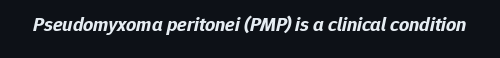
{"italic": "yes", "lean": "right", "slant_degrees": 12, "bold": "yes", "underline": "no", "letter_spacing": "normal", "letter_spacing_em": 0.0, "glyph_px": 20}
